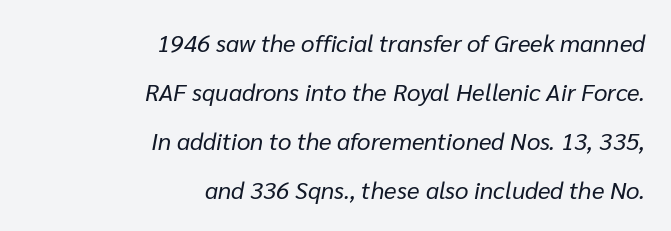
Q: Is the text bold? A: No.
Q: Is the text italic (slanted)? A: Yes, it leans right by about 10 degrees.
Q: Is the text underlined? A: No.
Q: How is the paragraph aligned? A: Right-aligned.
Q: Is the spacing between letters normal or unusually wide? A: Normal.
Q: Is the spacing between lines tight, normal or loose? A: Loose.
